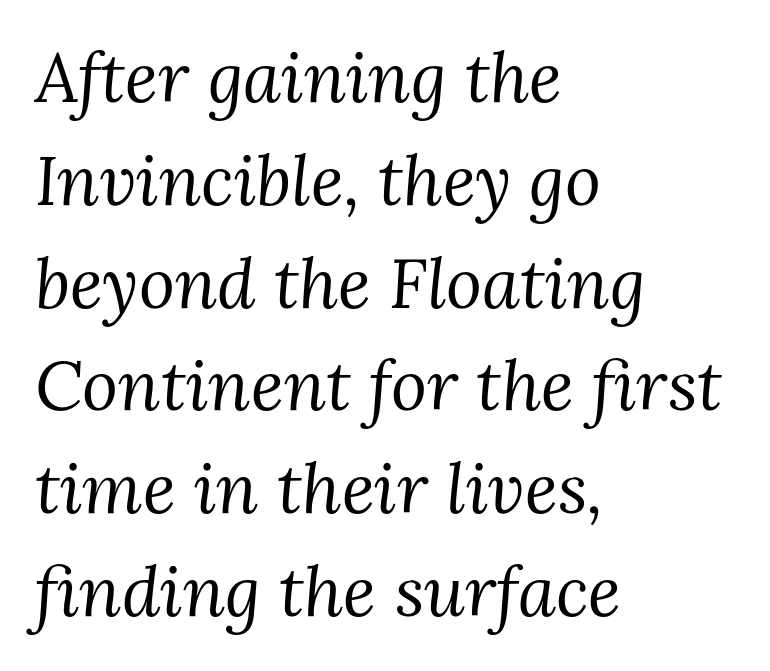
The letters advance in unequal steps, a hallmark of proportional type. The glyphs in this specimen are seriffed. The lines are quadded left. The rendering keeps characters at their native spacing. Stems here are at most as thick as an everyday book face. A typesetter would mark this as italic.
